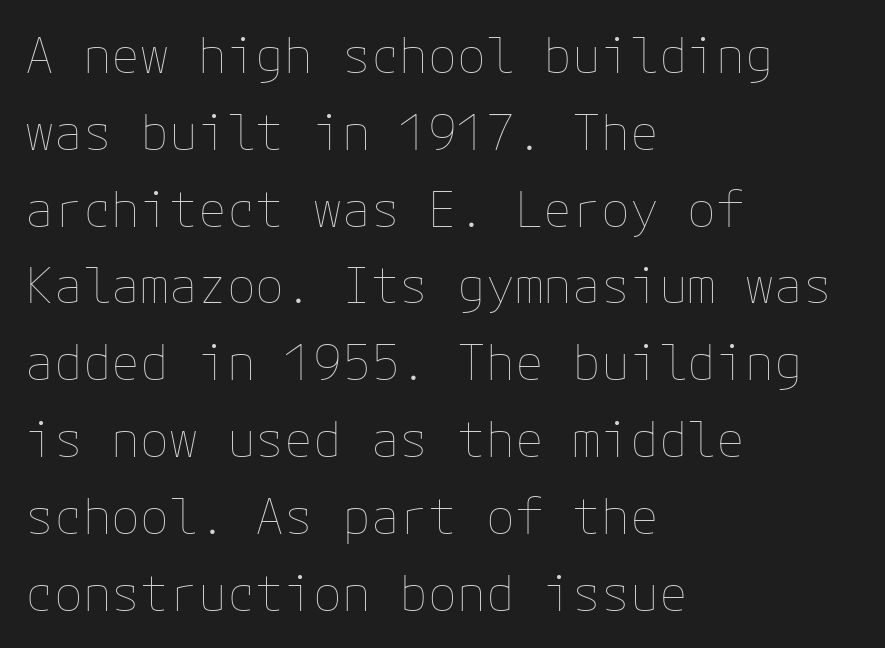
Style check: upright. Beneath every word, the page is bare. Letter spacing: default. The passage is arranged the way most books set body copy — flush left. The passage shown stacks its lines at a standard gap. Is the type heavy? It reads as light-to-regular instead.
